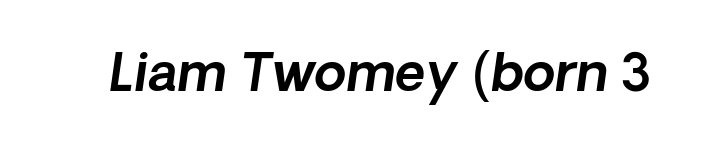
Honestly, there is no underline to notice here at all. Spacing verdict: proportional, widths tailored to each character. A typesetter would mark this as italic. Nobody touched the tracking dial on this one.
